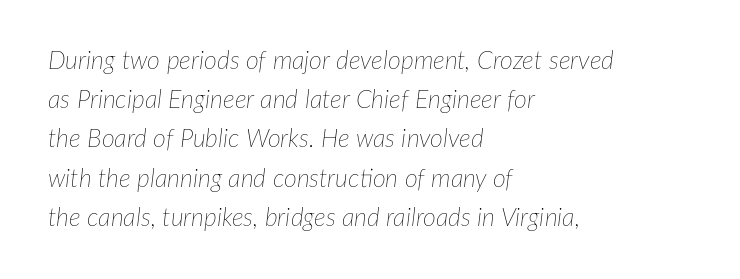
{"italic": "yes", "lean": "right", "slant_degrees": 7, "bold": "no", "underline": "no", "align": "left", "line_spacing": "normal", "line_spacing_ratio": 1.57, "letter_spacing": "normal", "letter_spacing_em": 0.0, "glyph_px": 25}
